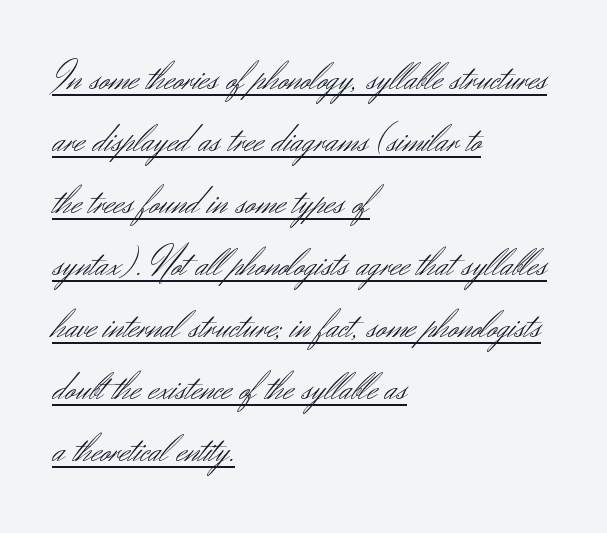
{"serif": "no", "bold": "no", "weight": "light", "width": "normal", "stroke_contrast": "medium", "x_height": "small", "monospaced": "no", "underline": "yes", "align": "left", "line_spacing": "normal", "line_spacing_ratio": 1.55, "letter_spacing": "normal", "letter_spacing_em": 0.0, "glyph_px": 40}
